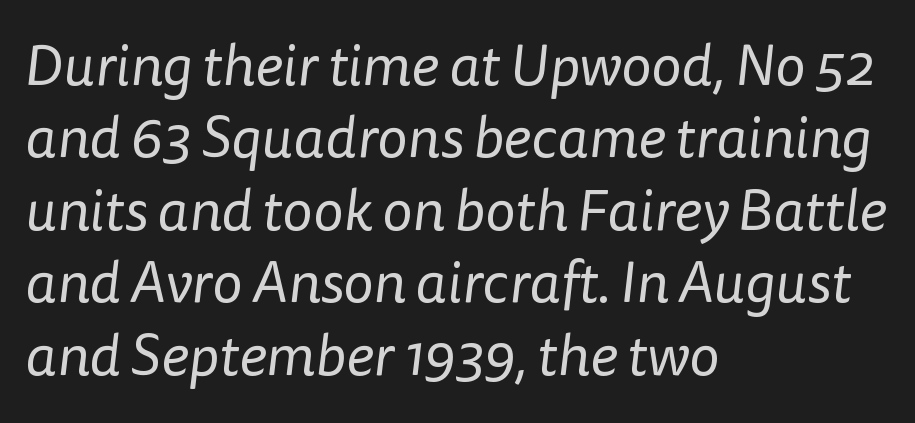
{"serif": "no", "bold": "no", "weight": "regular", "width": "normal", "stroke_contrast": "low", "x_height": "medium", "monospaced": "no", "underline": "no", "align": "left", "line_spacing": "normal", "line_spacing_ratio": 1.25, "letter_spacing": "normal", "letter_spacing_em": 0.0, "glyph_px": 58}
